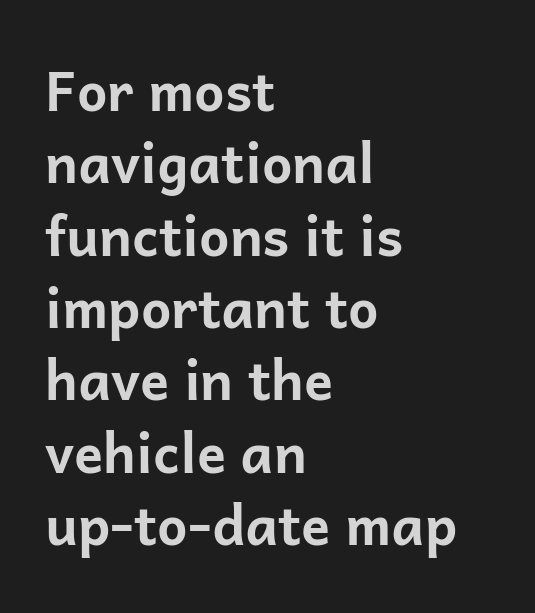
The letters stand upright; this is a roman face. Typesetter's note: full bold, strokes at maximum text heaviness. Vertical spacing — default. If you drew a ruler down the left edge, every line would touch it. Bare-footed words on every line.
